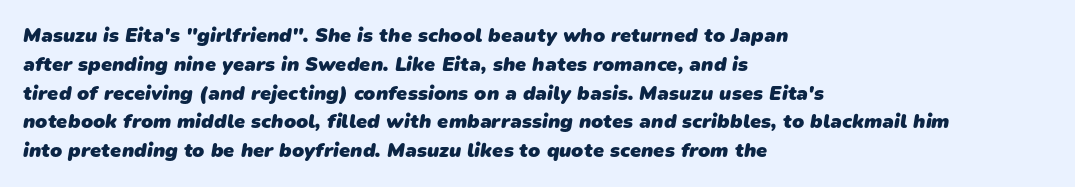
Q: Is the text bold? A: Yes.
Q: Is the text underlined? A: No.
Q: How is the paragraph aligned? A: Left-aligned.
Q: Is the spacing between letters normal or unusually wide? A: Normal.
Q: Is the spacing between lines tight, normal or loose? A: Normal.
